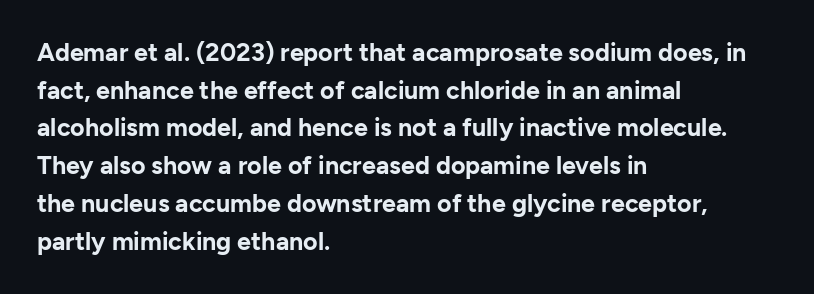
{"italic": "no", "bold": "yes", "underline": "no", "align": "left", "line_spacing": "normal", "line_spacing_ratio": 1.51, "letter_spacing": "normal", "letter_spacing_em": 0.0, "glyph_px": 25}
